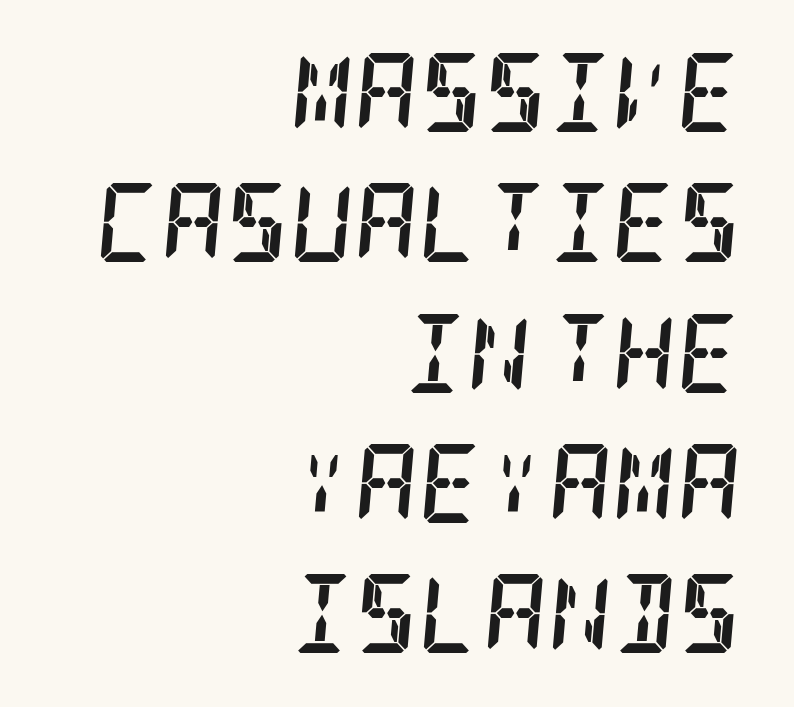
{"serif": "yes", "italic": "yes", "lean": "right", "slant_degrees": 5, "bold": "yes", "weight": "semibold", "width": "condensed", "stroke_contrast": "low", "x_height": "large", "underline": "no", "align": "right", "line_spacing": "normal", "line_spacing_ratio": 1.65, "letter_spacing": "normal", "letter_spacing_em": 0.0, "glyph_px": 79}
